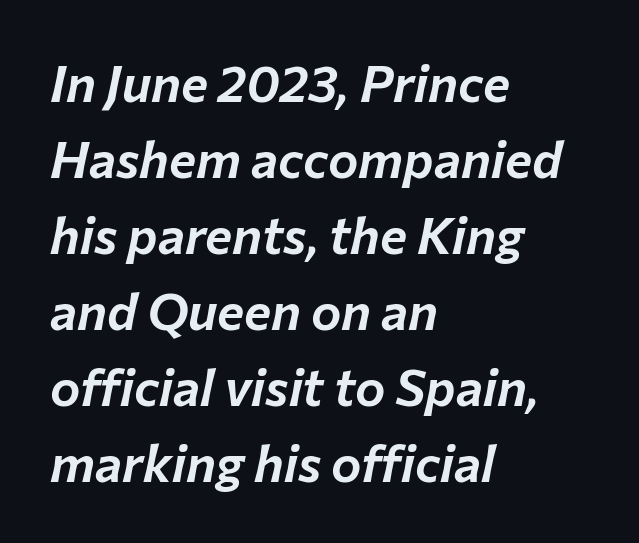
The image shows 51 px text type, italic (leaning right); set left-aligned, normal line spacing (1.49x), normal letter spacing, not underlined; low stroke contrast and a medium x-height.
